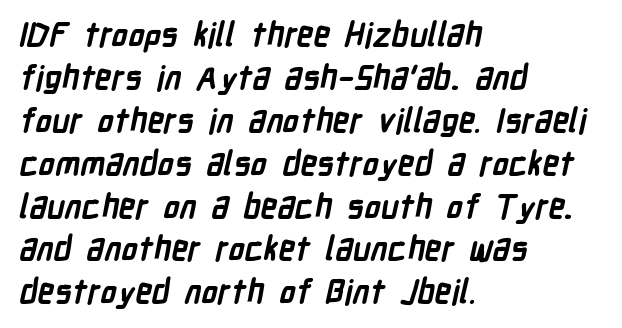
Q: Is the text bold? A: Yes.
Q: Is the typeface a serif or a sans-serif typeface? A: Sans-serif.
Q: Is the text underlined? A: No.
Q: How is the paragraph aligned? A: Left-aligned.
Q: Is the spacing between letters normal or unusually wide? A: Normal.
Q: Is the spacing between lines tight, normal or loose? A: Normal.
Q: Width (condensed, normal, or wide)? A: Condensed.
Q: Stroke contrast? A: Low.
Q: x-height? A: Medium.
Q: Monospaced? A: No.
